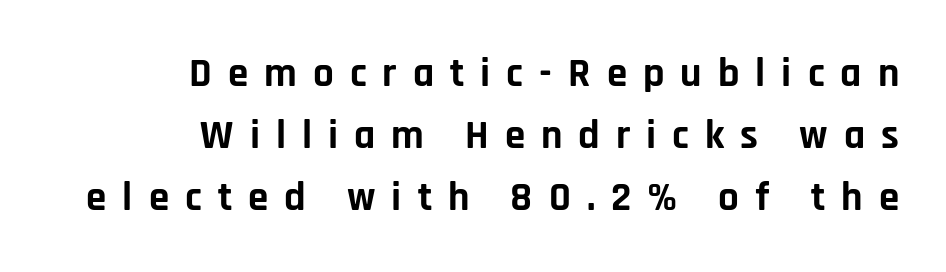
Q: Is the text bold? A: Yes.
Q: Is the text italic (slanted)? A: No, it is upright.
Q: Is the typeface a serif or a sans-serif typeface? A: Sans-serif.
Q: Is the text underlined? A: No.
Q: How is the paragraph aligned? A: Right-aligned.
Q: Is the spacing between letters normal or unusually wide? A: Unusually wide.
Q: Is the spacing between lines tight, normal or loose? A: Normal.
Q: Width (condensed, normal, or wide)? A: Normal.
Q: Stroke contrast? A: Low.
Q: x-height? A: Large.
Q: Monospaced? A: No.
